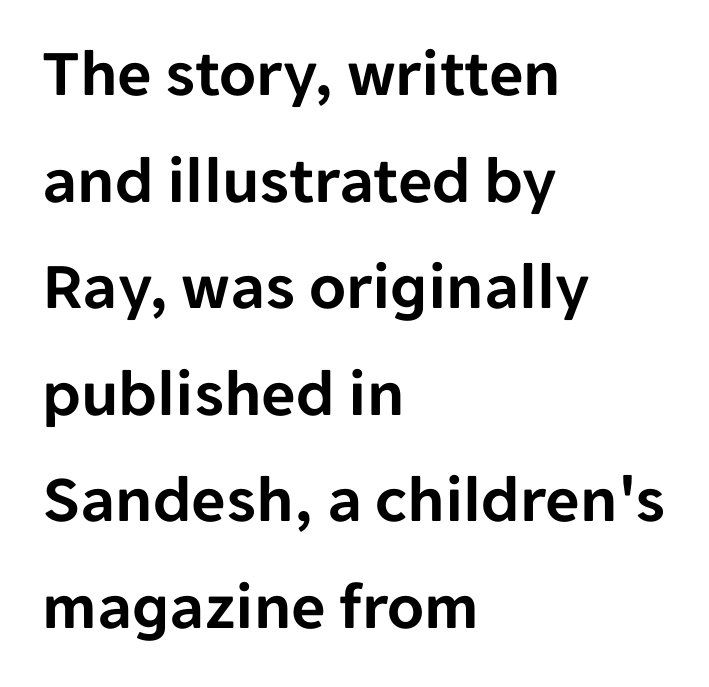
Rows of type keep a routine distance in the vertical direction. Ascenders rise straight up at ninety degrees. Only glyphs here, with clear space below each row. Words appear dense and cohesive because spacing is normal. Here the designer chose a conventional face with non-uniform glyph widths.
